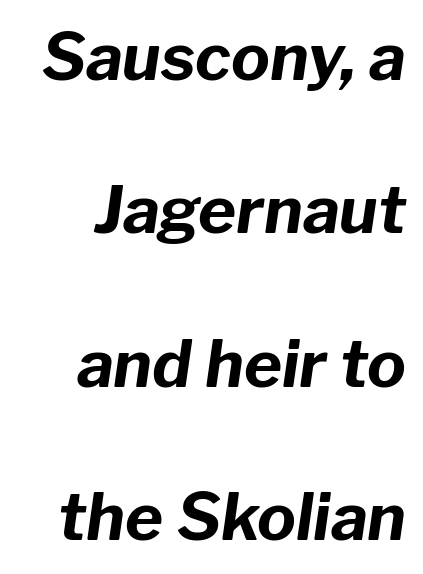
The image shows 65 px bold type, italic (leaning right); set right-aligned, loose line spacing (2.36x), normal letter spacing, not underlined; low stroke contrast and a medium x-height.
